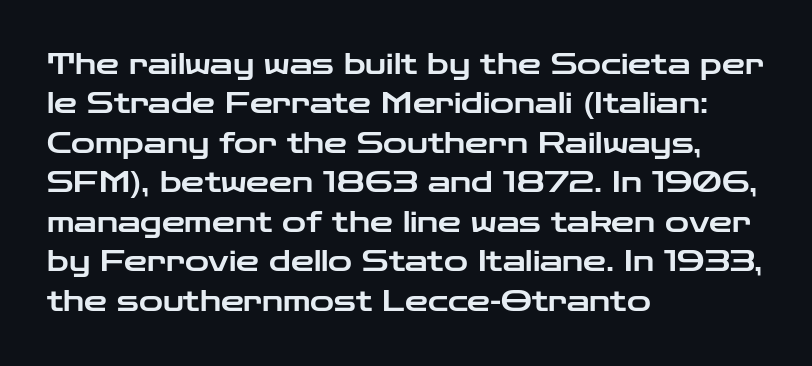
Varying glyph widths throughout — classic text-font behaviour. Casual observation: everything's shoved over to the left. Normally led — the rows are evenly, conventionally spaced. Each letter's strokes conclude bluntly, with no projecting serifs.
